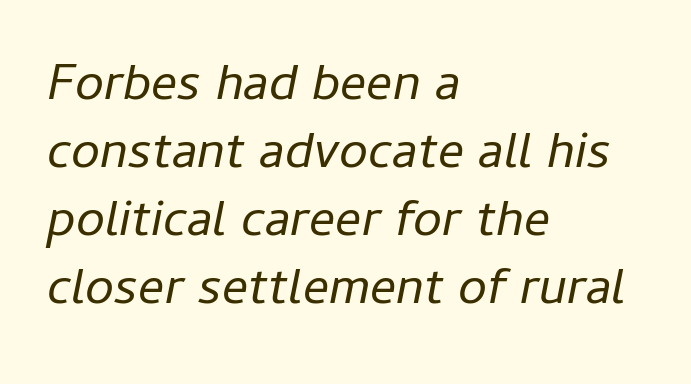
Q: Is the text bold? A: No.
Q: Is the text italic (slanted)? A: Yes, it leans right by about 11 degrees.
Q: Is the text underlined? A: No.
Q: How is the paragraph aligned? A: Left-aligned.
Q: Is the spacing between letters normal or unusually wide? A: Normal.
Q: Is the spacing between lines tight, normal or loose? A: Normal.
Q: Width (condensed, normal, or wide)? A: Normal.
Q: Stroke contrast? A: Low.
Q: x-height? A: Medium.
Q: Monospaced? A: No.
